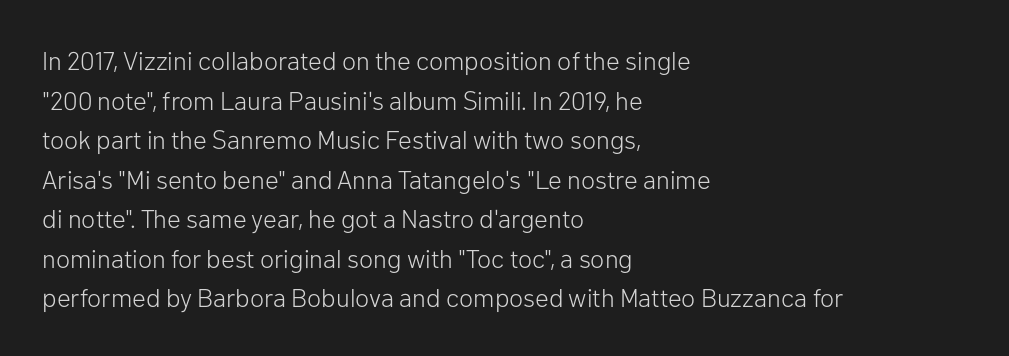
Q: Is the text bold? A: No.
Q: Is the text italic (slanted)? A: No, it is upright.
Q: Is the text underlined? A: No.
Q: How is the paragraph aligned? A: Left-aligned.
Q: Is the spacing between letters normal or unusually wide? A: Normal.
Q: Is the spacing between lines tight, normal or loose? A: Normal.
